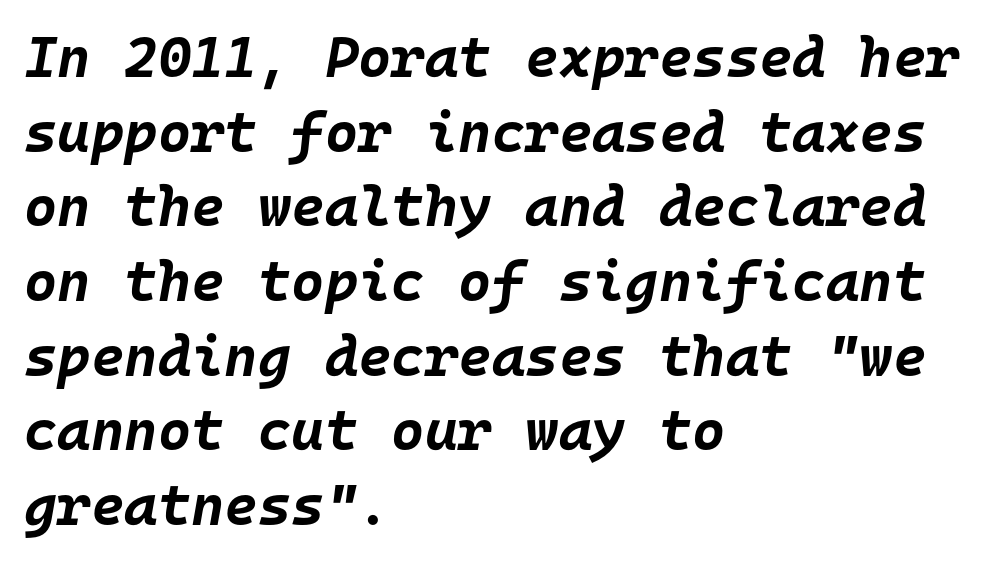
When letters slant like this, we call the style italic. Inter-character spacing is left at the font's built-in metrics. Leading matches the norm, producing a regular column. Horizontal alignment here is leftward, the default for most running prose.
